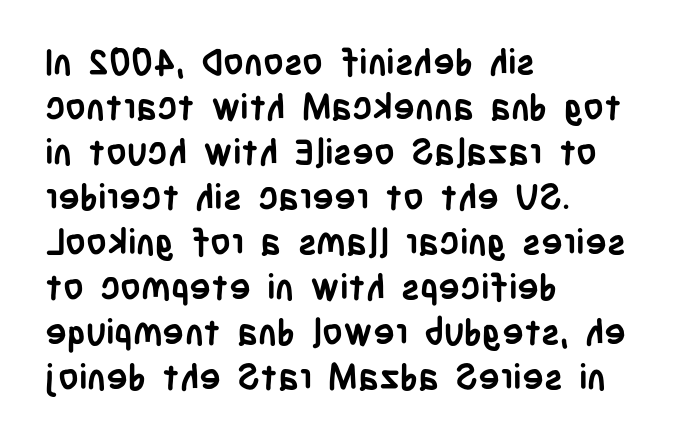
Q: Is the text bold? A: Yes.
Q: Is the text italic (slanted)? A: No, it is upright.
Q: Is the typeface a serif or a sans-serif typeface? A: Sans-serif.
Q: Is the text underlined? A: No.
Q: How is the paragraph aligned? A: Left-aligned.
Q: Is the spacing between letters normal or unusually wide? A: Normal.
Q: Is the spacing between lines tight, normal or loose? A: Normal.
Q: Width (condensed, normal, or wide)? A: Condensed.
Q: Stroke contrast? A: Low.
Q: x-height? A: Large.
Q: Monospaced? A: No.
